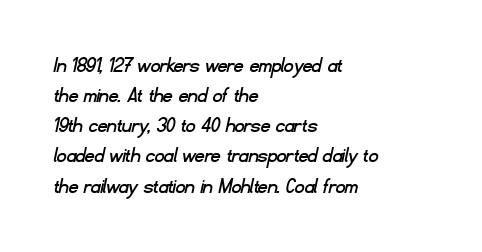
Interline gaps are of average width in this sample. Underlining? Definitely not there. Short note: letters normally spaced. Where is the straight margin? On the left.
